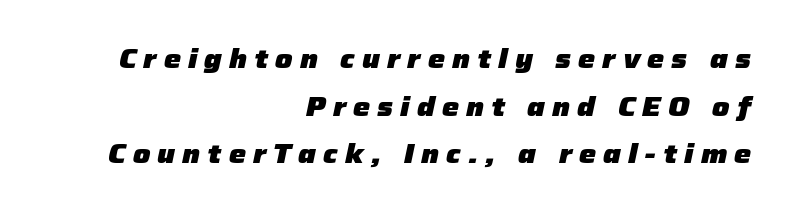
There is plenty of visible air inserted between adjacent glyphs. Teacher's note: observe the even right margin — that is flush-right alignment. Nobody drew a line under any word here. The font is running at its bold setting. Looking at the ascenders, they clearly lean.
